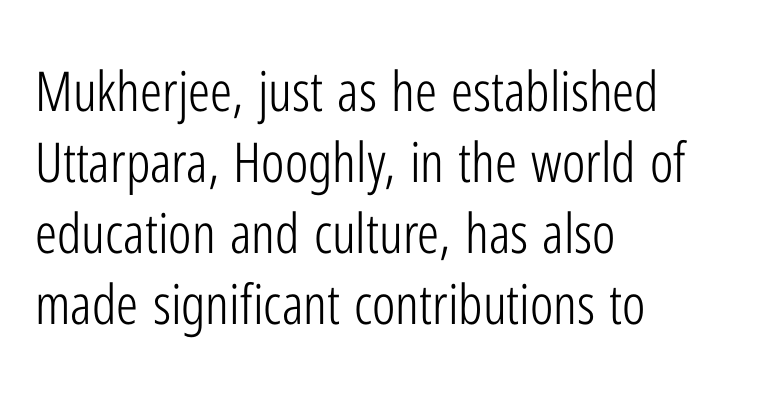
The image shows 55 px light, condensed sans-serif type, upright; set left-aligned, normal line spacing (1.29x), normal letter spacing, not underlined; low stroke contrast and a medium x-height.
